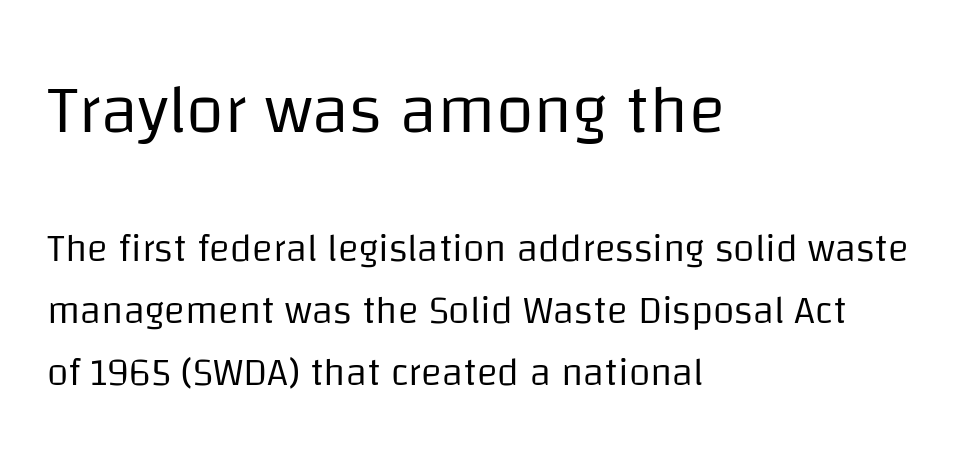
This sample has the flowing, uneven cadence of proportional lettering. Honestly, the row spacing looks completely unremarkable. Each line starts at the same left margin while the right side varies. These two chunks differ in scale, with the top chunk taking the larger measure.
